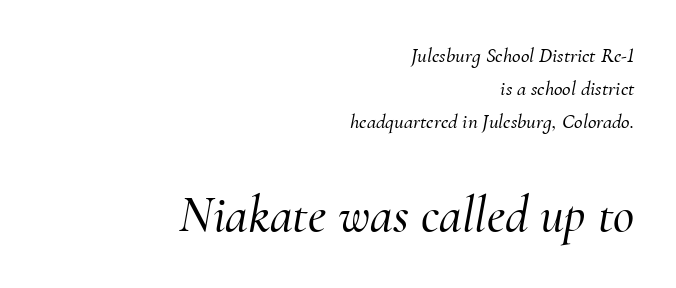
The image shows 52 px serif type, italic (leaning right); set right-aligned, normal line spacing (1.56x), normal letter spacing, not underlined; the second (bottom) block is 2.48x larger; medium stroke contrast and a small x-height.
